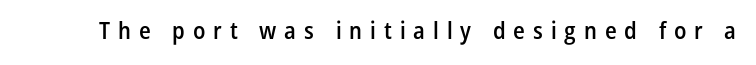
Q: Is the text bold? A: Semi-bold.
Q: Is the text italic (slanted)? A: No, it is upright.
Q: Is the text underlined? A: No.
Q: Is the spacing between letters normal or unusually wide? A: Unusually wide.
